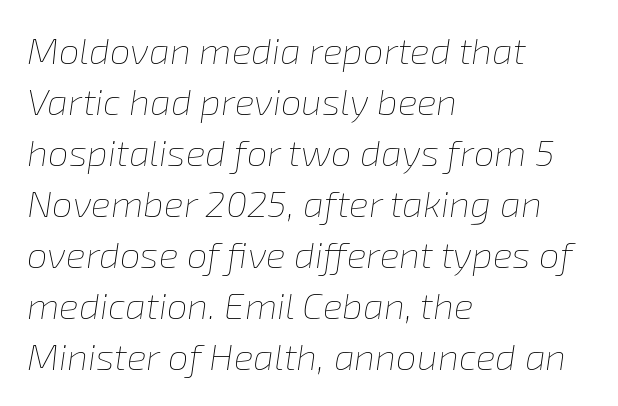
The image shows 37 px thin type, italic (leaning right); set left-aligned, normal line spacing (1.38x), normal letter spacing, not underlined; low stroke contrast and a medium x-height.
